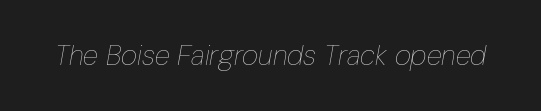
{"italic": "yes", "lean": "right", "slant_degrees": 10, "bold": "no", "weight": "thin", "width": "condensed", "stroke_contrast": "low", "x_height": "medium", "monospaced": "no", "underline": "no", "letter_spacing": "normal", "letter_spacing_em": 0.0, "glyph_px": 28}
